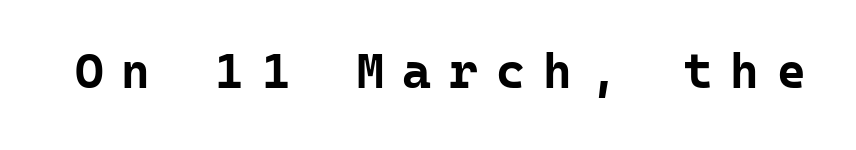
Q: Is the text bold? A: Yes.
Q: Is the text italic (slanted)? A: No, it is upright.
Q: Is the typeface a serif or a sans-serif typeface? A: Sans-serif.
Q: Is the text underlined? A: No.
Q: Is the spacing between letters normal or unusually wide? A: Unusually wide.
Q: Width (condensed, normal, or wide)? A: Normal.
Q: Stroke contrast? A: Low.
Q: x-height? A: Medium.
Q: Monospaced? A: Yes.
